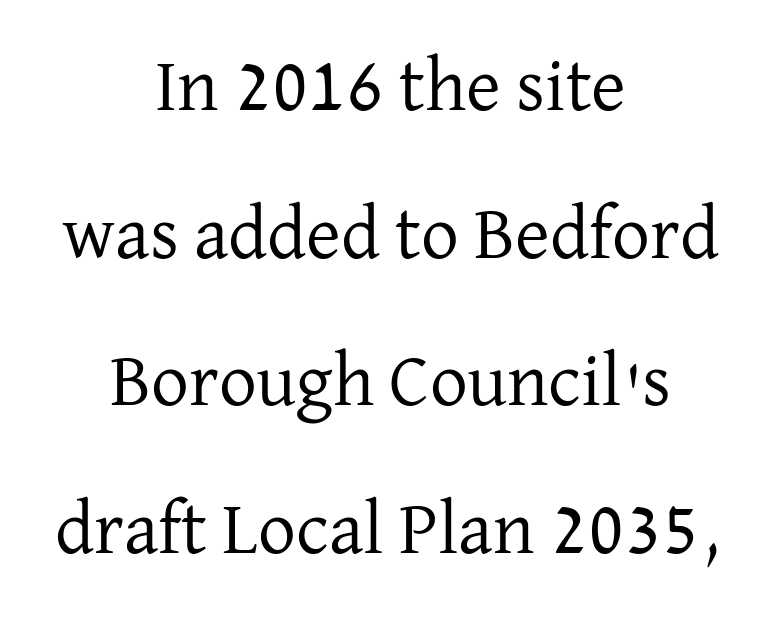
Italic? Not at all — the glyphs are vertical. Caption: standard tracking, unaltered. Varying glyph widths throughout — classic text-font behaviour. Heft: none added — not bold.
